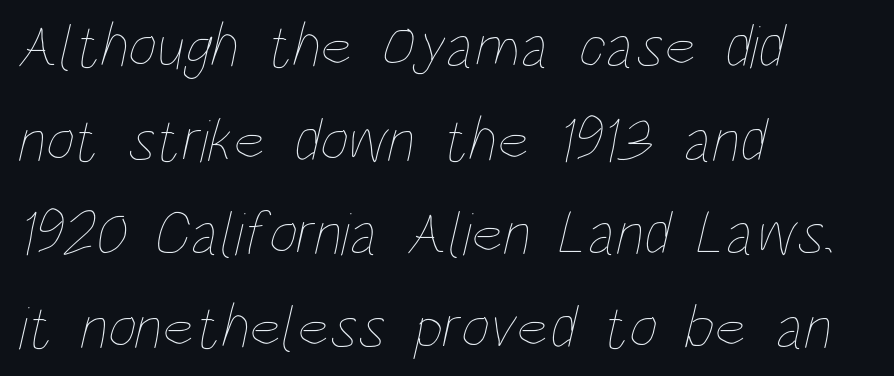
The image shows 62 px thin, condensed type; set left-aligned, normal line spacing (1.51x), normal letter spacing, not underlined; low stroke contrast and a large x-height.
